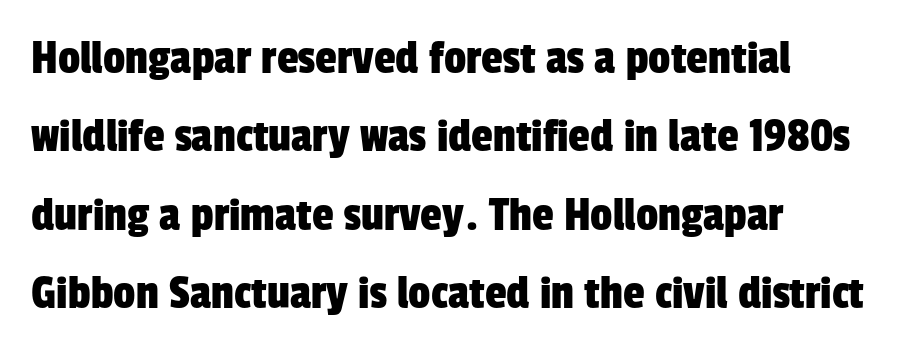
Q: Is the typeface a serif or a sans-serif typeface? A: Sans-serif.
Q: Is the text underlined? A: No.
Q: How is the paragraph aligned? A: Left-aligned.
Q: Is the spacing between letters normal or unusually wide? A: Normal.
Q: Is the spacing between lines tight, normal or loose? A: Normal.
Q: Width (condensed, normal, or wide)? A: Condensed.
Q: Stroke contrast? A: Low.
Q: x-height? A: Medium.
Q: Monospaced? A: No.
